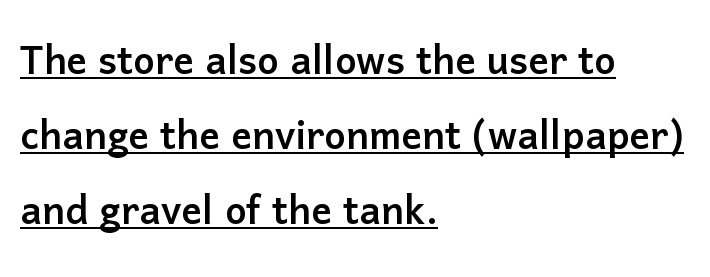
Alignment: flush left. This is underlined copy, the kind a proofreader might mark for attention. Nope, not italic — everything's standing straight. Is this a fixed-width face? No — the glyphs have proportional, varying widths. Observe the absence of serifs on each vertical stroke in this sample.
